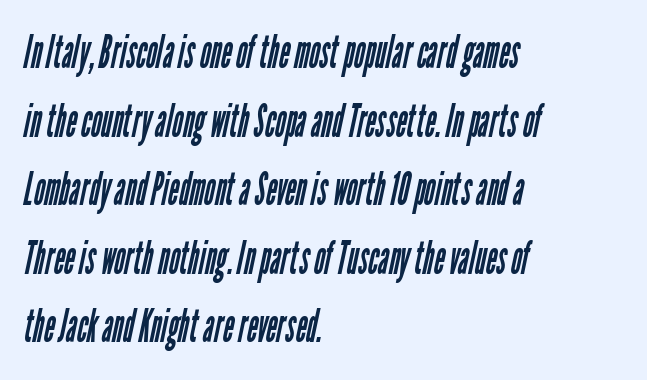
The image shows 46 px regular-weight, condensed sans-serif type; set left-aligned, normal line spacing (1.49x), normal letter spacing, not underlined; low stroke contrast and a medium x-height.
